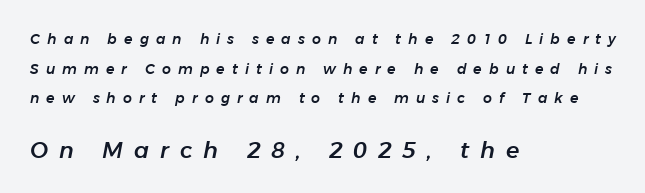
The image shows 22 px text type, italic (leaning right); set left-aligned, loose line spacing (2.12x), unusually wide letter spacing (+0.5 em), not underlined; the second (bottom) block is 1.57x larger.
